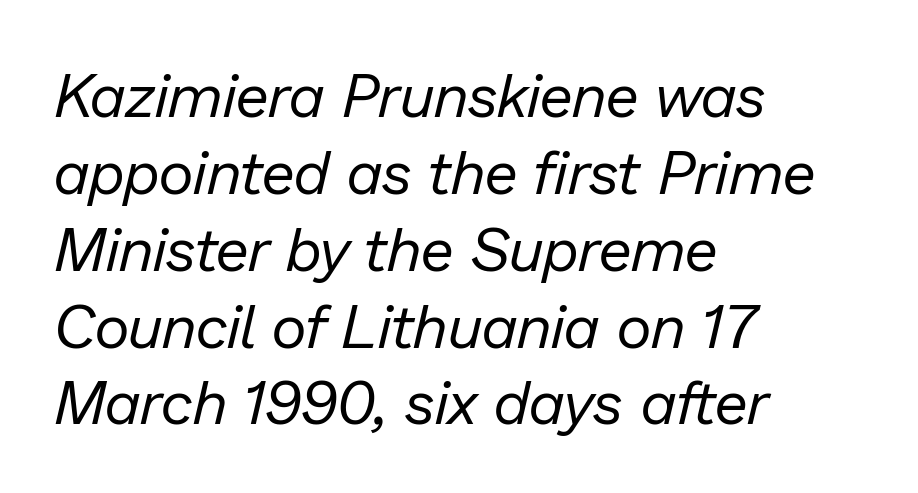
{"italic": "yes", "lean": "right", "slant_degrees": 13, "bold": "no", "weight": "regular", "width": "normal", "stroke_contrast": "low", "x_height": "medium", "monospaced": "no", "underline": "no", "align": "left", "line_spacing": "normal", "line_spacing_ratio": 1.26, "letter_spacing": "normal", "letter_spacing_em": 0.0, "glyph_px": 61}
